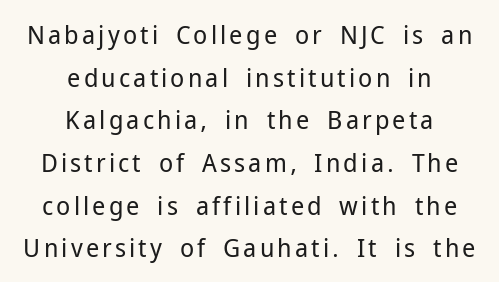
{"italic": "no", "bold": "no", "underline": "no", "align": "center", "line_spacing": "normal", "line_spacing_ratio": 1.64, "glyph_px": 26}
